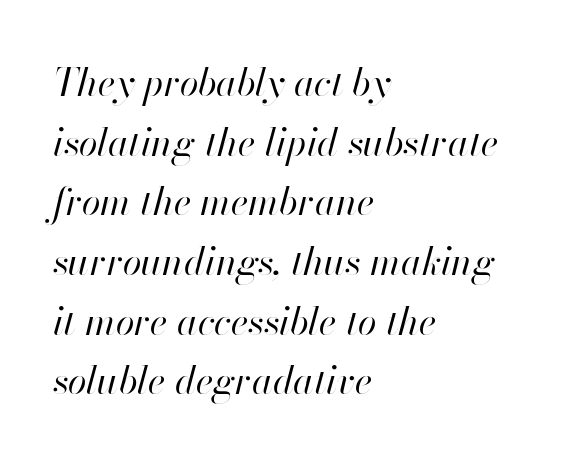
Q: Is the text bold? A: No.
Q: Is the text italic (slanted)? A: Yes, it leans right by about 13 degrees.
Q: Is the text underlined? A: No.
Q: How is the paragraph aligned? A: Left-aligned.
Q: Is the spacing between letters normal or unusually wide? A: Normal.
Q: Is the spacing between lines tight, normal or loose? A: Normal.
Q: Width (condensed, normal, or wide)? A: Normal.
Q: Stroke contrast? A: High.
Q: x-height? A: Small.
Q: Monospaced? A: No.
